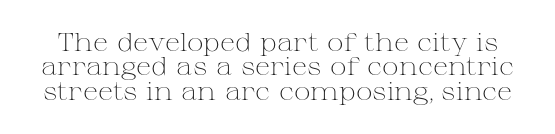
Q: Is the text bold? A: No.
Q: Is the text italic (slanted)? A: No, it is upright.
Q: Is the text underlined? A: No.
Q: Is the spacing between letters normal or unusually wide? A: Normal.
Q: Is the spacing between lines tight, normal or loose? A: Tight.
